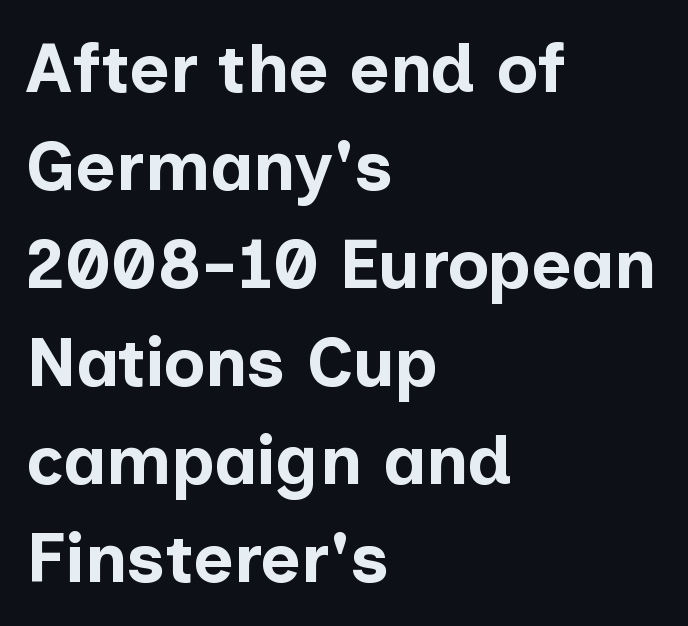
The image shows 69 px bold sans-serif type, upright; set left-aligned, normal line spacing (1.42x), normal letter spacing, not underlined; low stroke contrast and a medium x-height.
